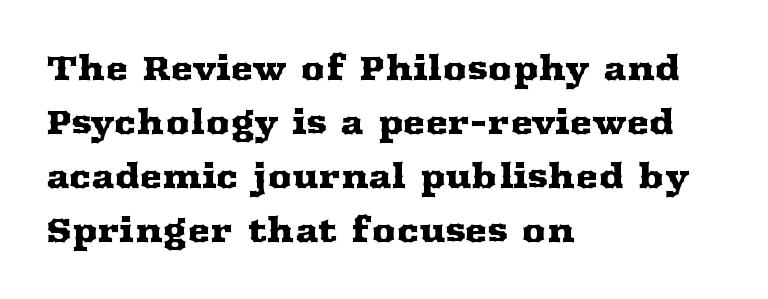
Nope, not italic — everything's standing straight. Compared with a centered layout, this one pins lines to the left instead. Type without underlining. This sample has the flowing, uneven cadence of proportional lettering. The lines sit at an ordinary, default distance from one another.
